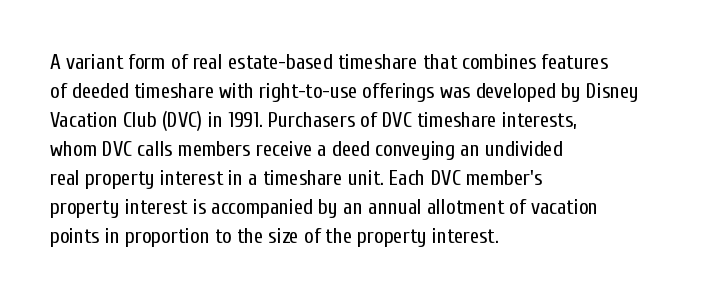
The image shows 21 px text type, upright; set left-aligned, normal line spacing (1.38x), normal letter spacing, not underlined.
